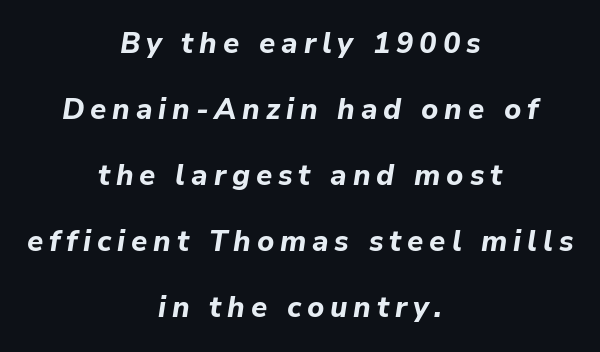
The rendering uses natural spacing where letterforms have individual widths. You'd pick this weight for a headline — it's a proper bold. Visually the block forms a symmetrical silhouette, jagged on both flanks. This sample uses an oblique cut, with every glyph tilted off the vertical. The foot of each line stays bare and open. Honestly, the letter spacing is so wide it's the main thing you notice.
